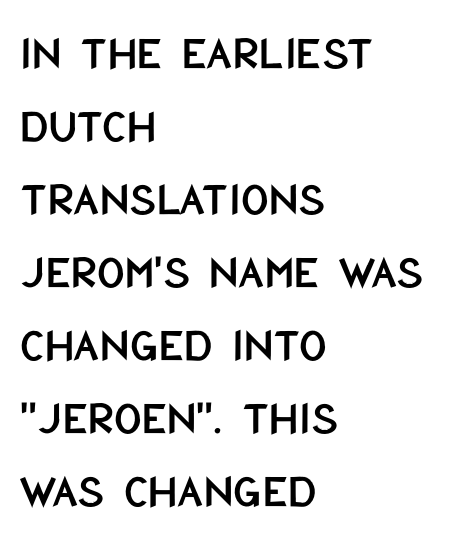
The image shows 48 px condensed sans-serif type, upright; set left-aligned, normal line spacing (1.52x), normal letter spacing, not underlined; low stroke contrast and a large x-height.
